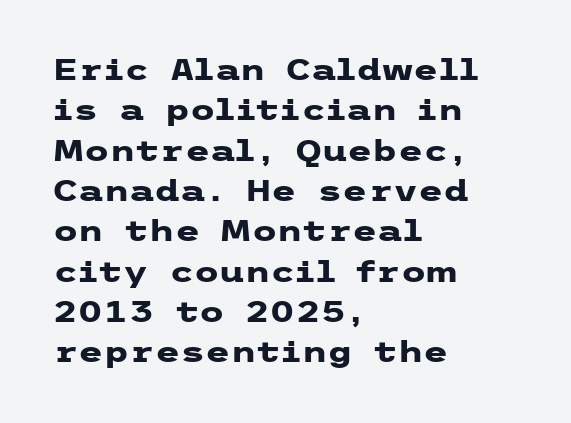
Has an underline been added? It has not. These lines are composed in type without serifs. What's the leading like? Ordinary, nothing unusual. Plenty of ink on the page — the face is bold.
